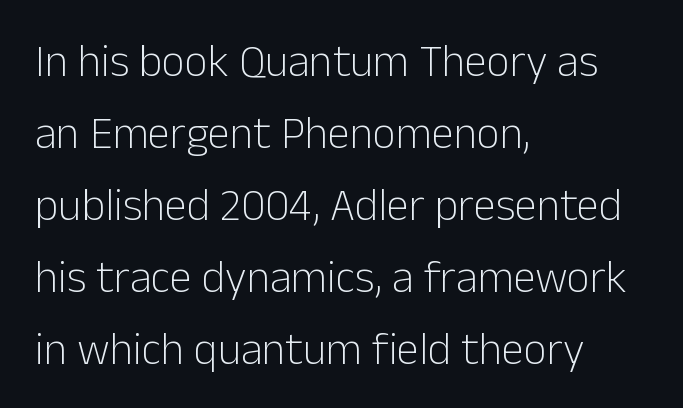
Q: Is the text bold? A: No.
Q: Is the text italic (slanted)? A: No, it is upright.
Q: Is the typeface a serif or a sans-serif typeface? A: Sans-serif.
Q: Is the text underlined? A: No.
Q: How is the paragraph aligned? A: Left-aligned.
Q: Is the spacing between letters normal or unusually wide? A: Normal.
Q: Is the spacing between lines tight, normal or loose? A: Normal.
Q: Width (condensed, normal, or wide)? A: Normal.
Q: Stroke contrast? A: Low.
Q: x-height? A: Medium.
Q: Monospaced? A: No.
